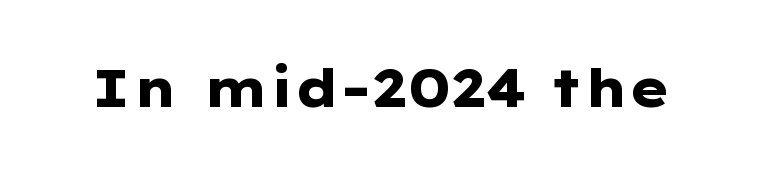
The image shows 53 px heavy, wide sans-serif type, upright; set normal letter spacing, not underlined; low stroke contrast and a medium x-height.
